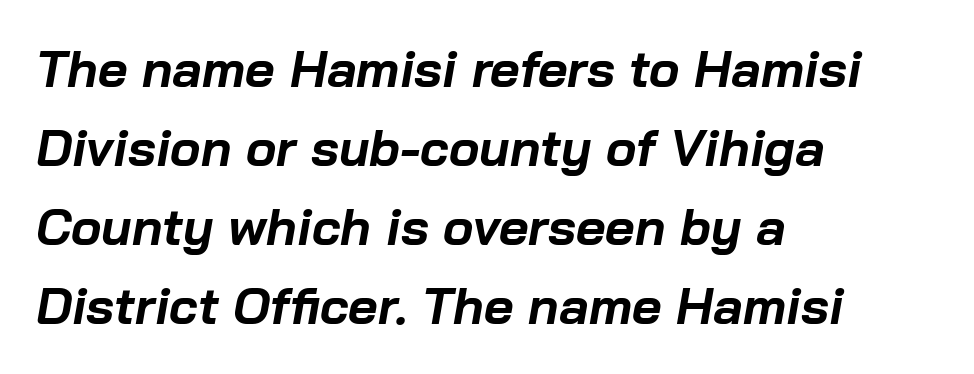
The ragged edge is on the right, which tells us the setting is flush left. Does the leading feel generous? No, just average. Does the lettering tilt? It does — this is italic. Between one letter and the next there's only the usual sliver of space. Typographic density is high because the face is bold. Words float on clear page, feet unadorned.
